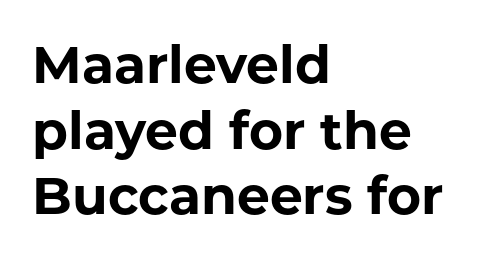
The image shows 52 px bold sans-serif type, upright; set left-aligned, normal line spacing (1.26x), normal letter spacing, not underlined; low stroke contrast and a medium x-height.
